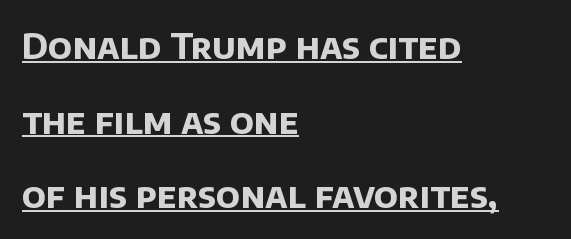
{"serif": "no", "bold": "yes", "weight": "bold", "width": "normal", "stroke_contrast": "low", "x_height": "large", "monospaced": "no", "underline": "yes", "align": "left", "line_spacing": "loose", "line_spacing_ratio": 2.13, "letter_spacing": "normal", "letter_spacing_em": 0.0, "glyph_px": 35}
